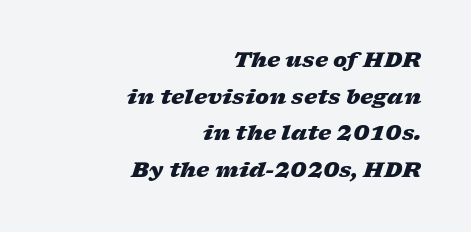
The image shows 21 px bold type, italic (leaning right); set right-aligned, line spacing 1.74x, normal letter spacing, not underlined.
